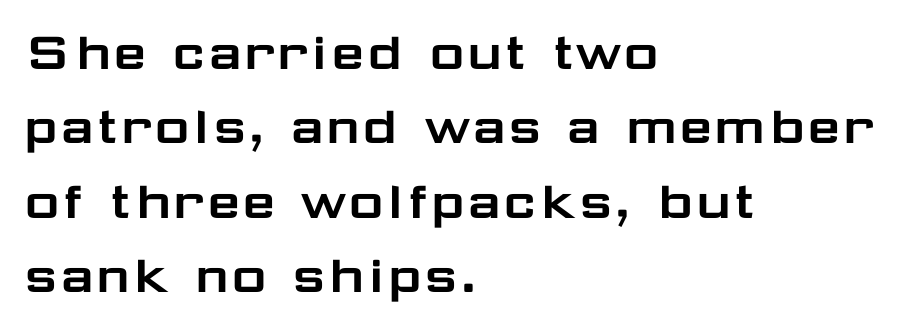
Letter spacing: default. Font category for this specimen: sans-serif. The gap between lines stays unmarked. The compositor pushed each line to the left boundary.
